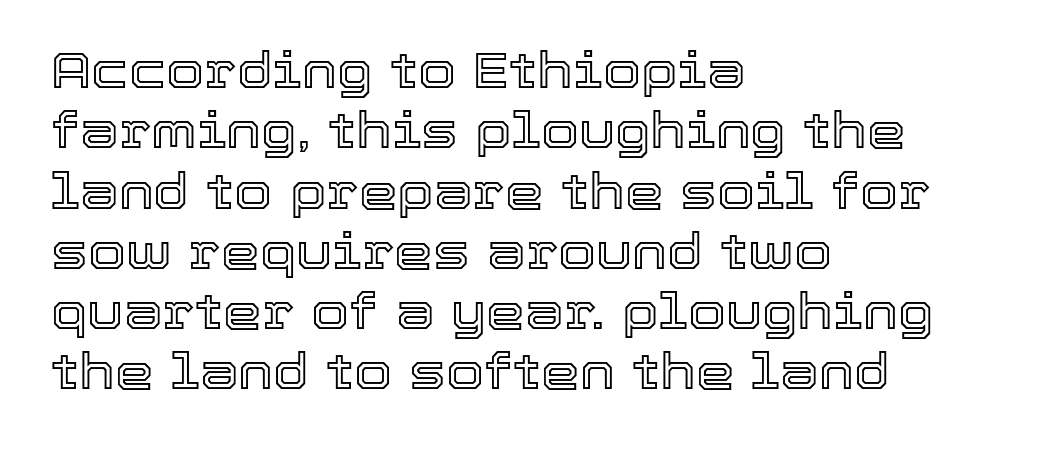
The image shows 49 px text type, upright; set left-aligned, line spacing 1.23x, normal letter spacing, not underlined; a medium x-height.
